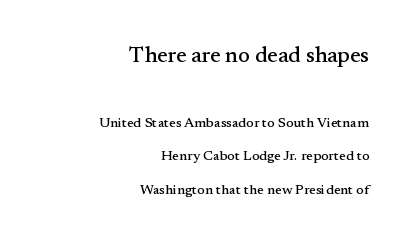
{"italic": "no", "underline": "no", "align": "right", "line_spacing": "loose", "line_spacing_ratio": 2.41, "letter_spacing": "normal", "letter_spacing_em": 0.0, "larger_block": "first", "size_ratio": 1.57, "glyph_px": 22}
